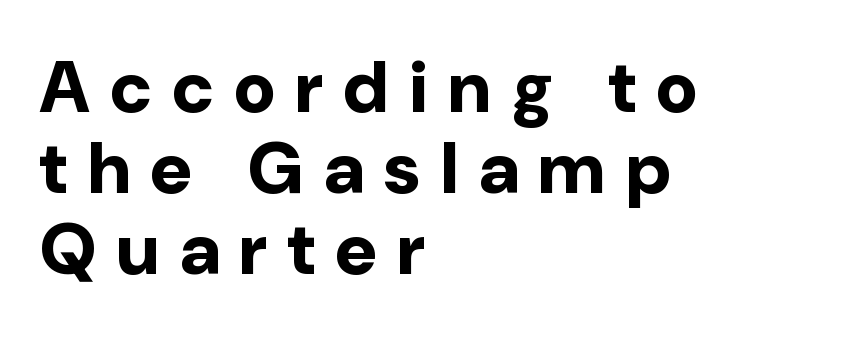
The image shows 73 px bold sans-serif type, upright; set left-aligned, tight line spacing (1.11x), unusually wide letter spacing (+0.27 em), not underlined; low stroke contrast and a medium x-height.
